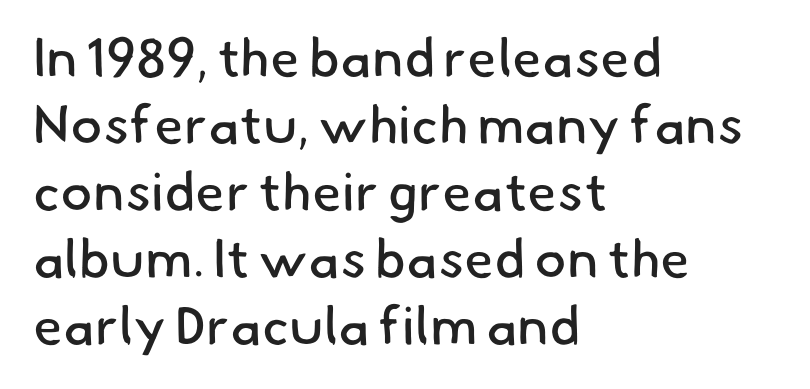
Q: Is the text bold? A: No.
Q: Is the typeface a serif or a sans-serif typeface? A: Sans-serif.
Q: Is the text underlined? A: No.
Q: How is the paragraph aligned? A: Left-aligned.
Q: Is the spacing between letters normal or unusually wide? A: Normal.
Q: Width (condensed, normal, or wide)? A: Normal.
Q: Stroke contrast? A: Low.
Q: x-height? A: Small.
Q: Monospaced? A: No.
